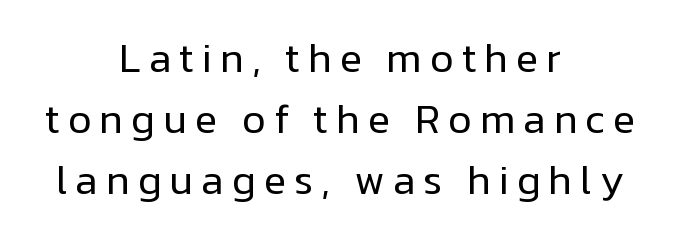
Q: Is the text bold? A: No.
Q: Is the text italic (slanted)? A: No, it is upright.
Q: Is the typeface a serif or a sans-serif typeface? A: Sans-serif.
Q: Is the text underlined? A: No.
Q: How is the paragraph aligned? A: Centered.
Q: Is the spacing between lines tight, normal or loose? A: Normal.
Q: Width (condensed, normal, or wide)? A: Normal.
Q: Stroke contrast? A: Low.
Q: x-height? A: Medium.
Q: Monospaced? A: No.
